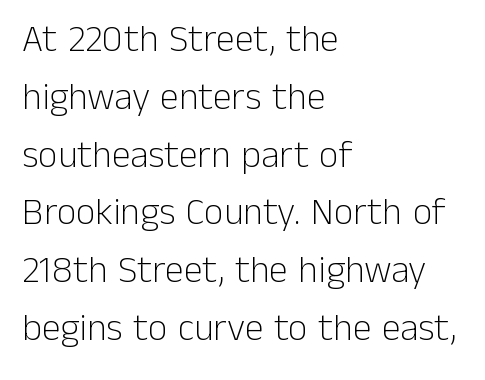
The image shows 38 px light sans-serif type, upright; set left-aligned, normal line spacing (1.52x), normal letter spacing, not underlined; low stroke contrast and a medium x-height.
